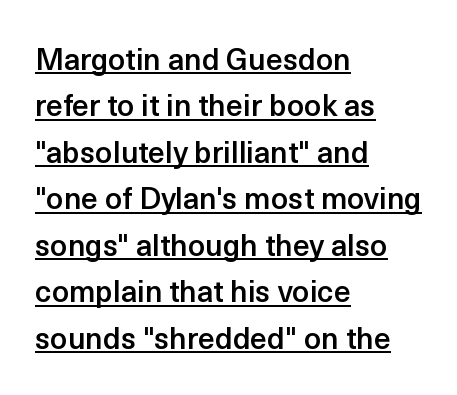
Q: Is the text bold? A: Semi-bold.
Q: Is the text italic (slanted)? A: No, it is upright.
Q: Is the typeface a serif or a sans-serif typeface? A: Sans-serif.
Q: Is the text underlined? A: Yes.
Q: How is the paragraph aligned? A: Left-aligned.
Q: Is the spacing between letters normal or unusually wide? A: Normal.
Q: Is the spacing between lines tight, normal or loose? A: Normal.
Q: Width (condensed, normal, or wide)? A: Normal.
Q: x-height? A: Medium.
Q: Monospaced? A: No.
